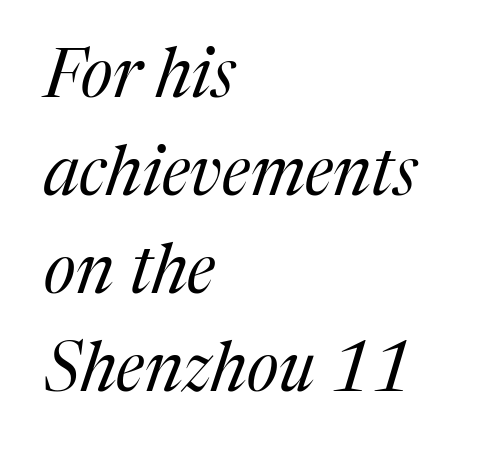
{"serif": "yes", "italic": "yes", "lean": "right", "slant_degrees": 17, "bold": "no", "weight": "regular", "width": "normal", "stroke_contrast": "medium", "x_height": "medium", "monospaced": "no", "underline": "no", "align": "left", "line_spacing": "normal", "line_spacing_ratio": 1.44, "letter_spacing": "normal", "letter_spacing_em": 0.0, "glyph_px": 68}
